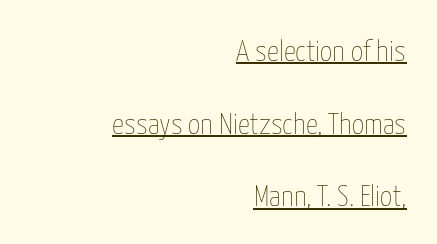
{"italic": "no", "bold": "no", "weight": "thin", "width": "condensed", "stroke_contrast": "low", "x_height": "medium", "monospaced": "no", "underline": "yes", "align": "right", "line_spacing": "loose", "line_spacing_ratio": 2.42, "letter_spacing": "normal", "letter_spacing_em": 0.0, "glyph_px": 30}
